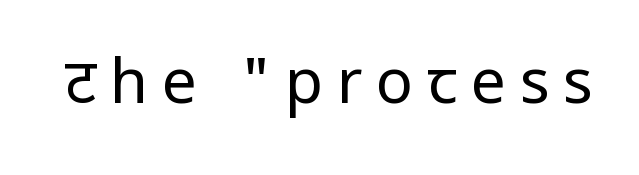
The gaps between neighbouring characters are conspicuously large. Look at the bottom of the vertical strokes: they stop flat, with no serifs. No chunkiness to these letters — they're not bold. The font's upright variant was chosen for this text.
